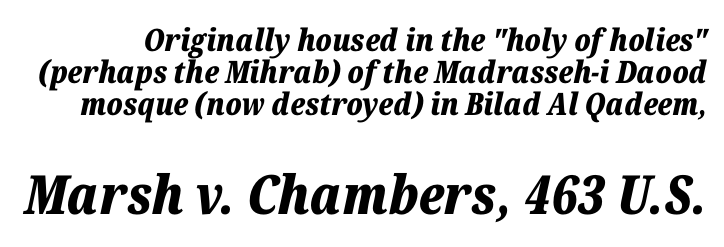
The tracking reads as untouched default to a designer's eye. Set as a true bold cut, around the 700 mark. Between these two stacked blocks, the lower one wins on size. The passage shown is typed in a proportional face where columns would drift. Has an underline been added? It has not.
